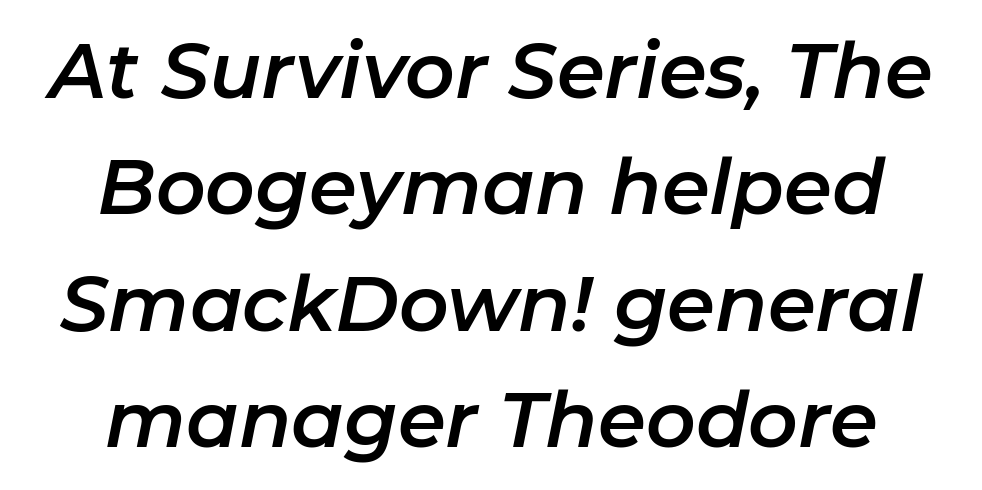
The image shows 77 px text type, italic (leaning right); set centered, normal line spacing (1.51x), normal letter spacing, not underlined; low stroke contrast and a medium x-height.
